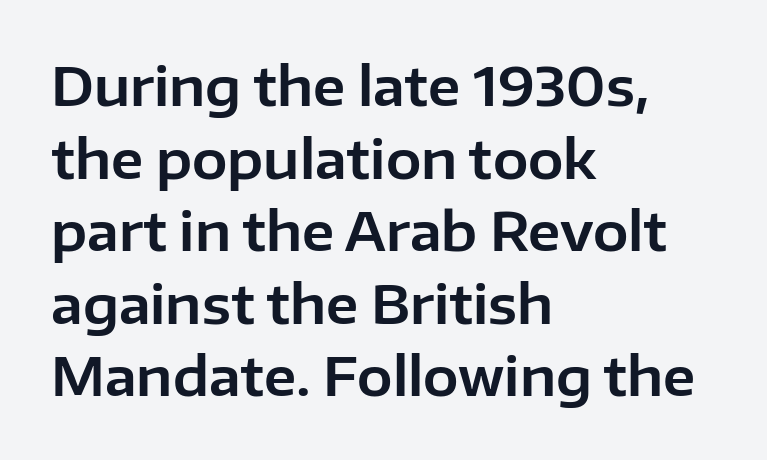
Q: Is the text italic (slanted)? A: No, it is upright.
Q: Is the typeface a serif or a sans-serif typeface? A: Sans-serif.
Q: Is the text underlined? A: No.
Q: How is the paragraph aligned? A: Left-aligned.
Q: Is the spacing between letters normal or unusually wide? A: Normal.
Q: Is the spacing between lines tight, normal or loose? A: Normal.
Q: Width (condensed, normal, or wide)? A: Normal.
Q: Stroke contrast? A: Low.
Q: x-height? A: Medium.
Q: Monospaced? A: No.
